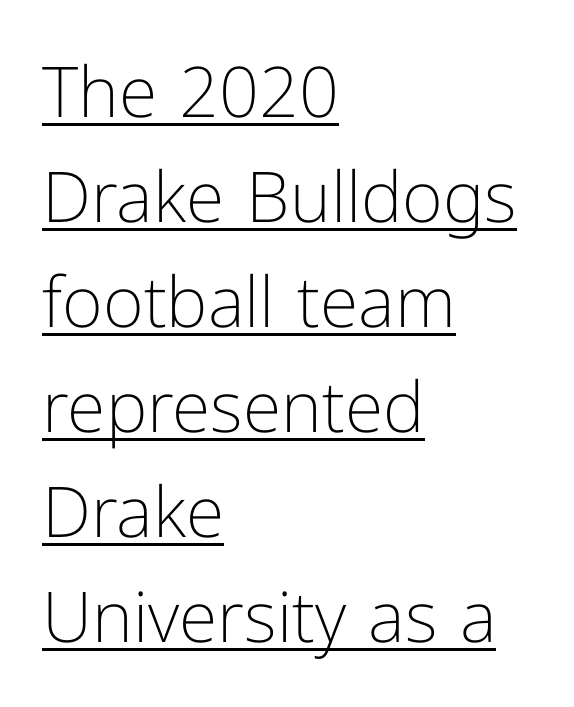
Notice how the stems are strictly vertical — no italics here. Spacing verdict: proportional, widths tailored to each character. These lines keep a tight, regular rhythm from letter to letter. The compositor pushed each line to the left boundary. One glance says typical: line gaps are just what's usual. The rendered words wear a rule along their underside.
